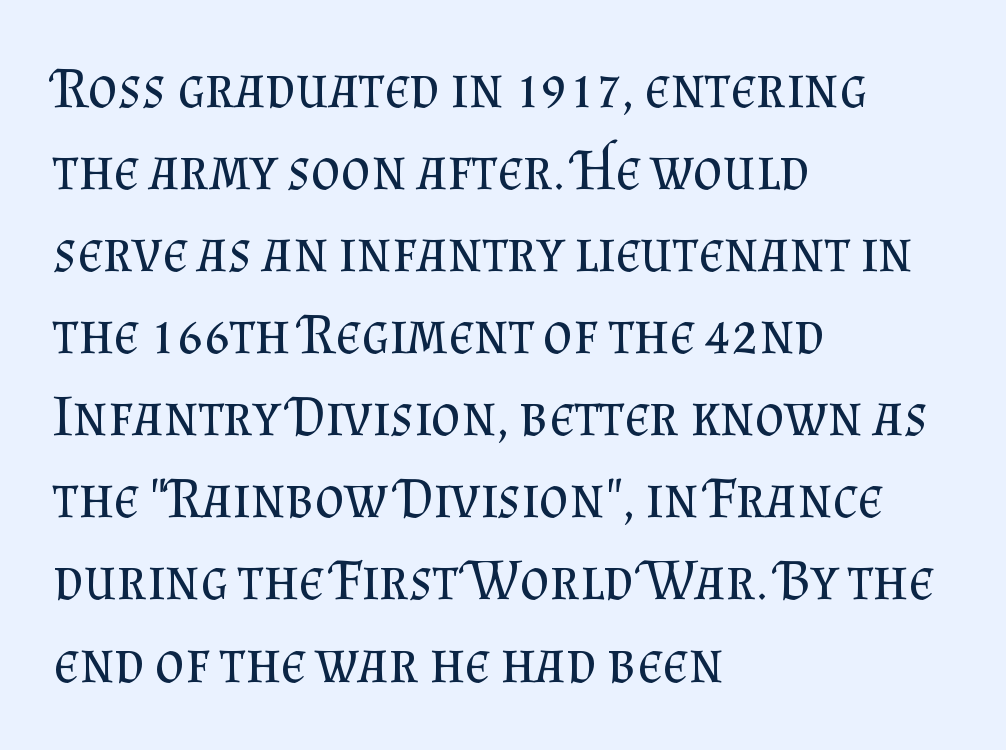
{"serif": "yes", "italic": "no", "bold": "no", "weight": "regular", "width": "normal", "stroke_contrast": "medium", "x_height": "small", "monospaced": "no", "underline": "no", "align": "left", "line_spacing": "normal", "line_spacing_ratio": 1.44, "letter_spacing": "normal", "letter_spacing_em": 0.0, "glyph_px": 57}
